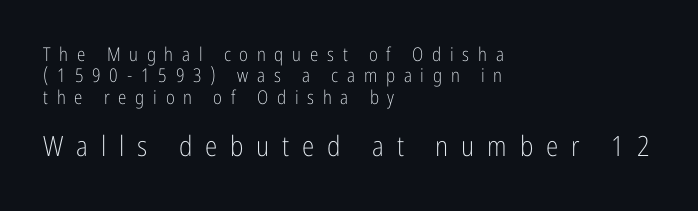
Nope, not italic — everything's standing straight. Looks like regular typesetting: each glyph gets only the width it needs. The passage shown begins with its smaller block and ends with its larger one. The rendering uses a small line-height, squeezing the rows.
